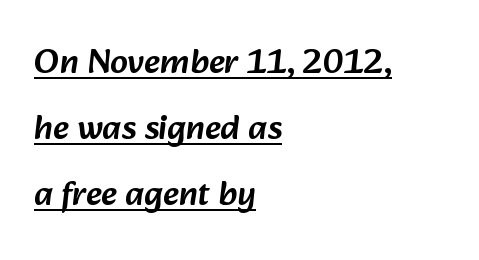
{"serif": "no", "width": "normal", "stroke_contrast": "low", "x_height": "medium", "monospaced": "no", "underline": "yes", "align": "left", "line_spacing_ratio": 1.88, "letter_spacing": "normal", "letter_spacing_em": 0.0, "glyph_px": 35}
